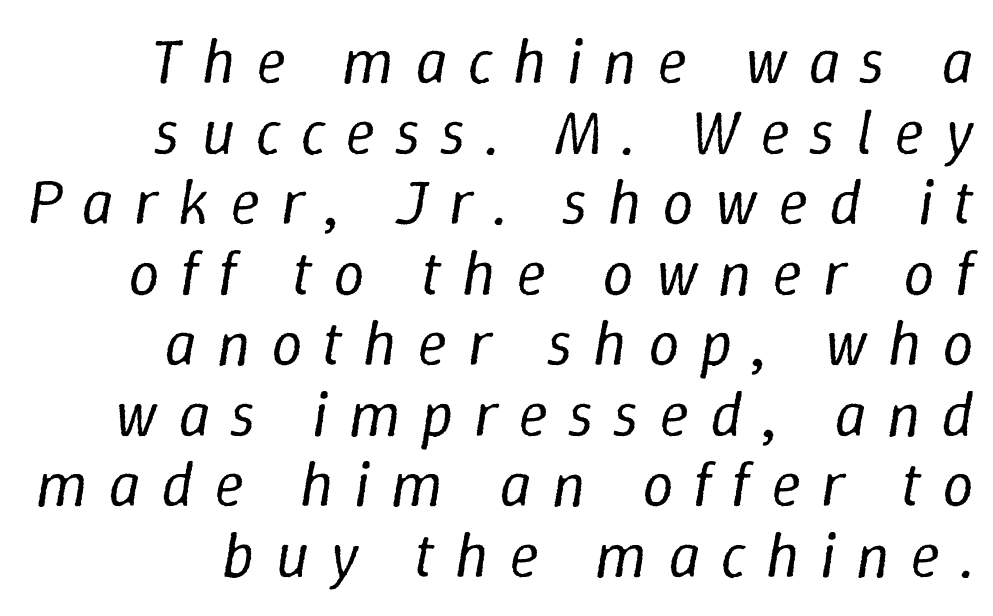
Q: Is the text bold? A: No.
Q: Is the text italic (slanted)? A: Yes, it leans right by about 9 degrees.
Q: Is the text underlined? A: No.
Q: How is the paragraph aligned? A: Right-aligned.
Q: Is the spacing between letters normal or unusually wide? A: Unusually wide.
Q: Is the spacing between lines tight, normal or loose? A: Tight.
Q: Width (condensed, normal, or wide)? A: Normal.
Q: Stroke contrast? A: Low.
Q: x-height? A: Medium.
Q: Monospaced? A: No.
